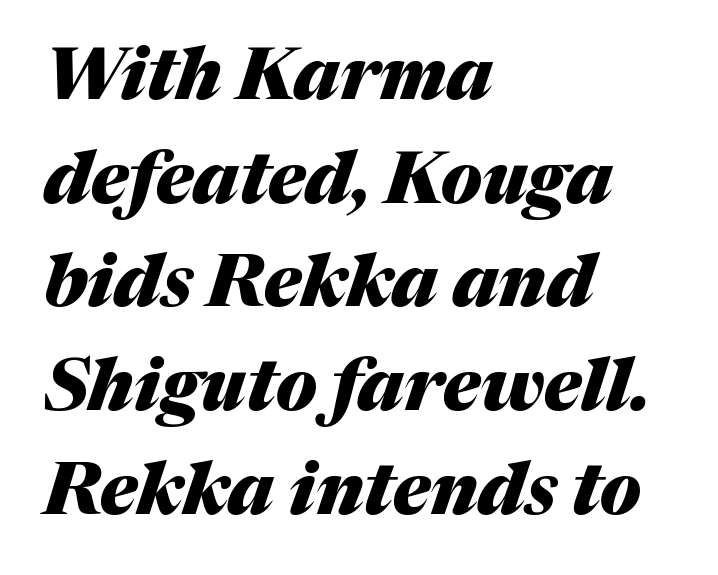
{"italic": "yes", "lean": "right", "slant_degrees": 17, "bold": "yes", "weight": "heavy", "width": "normal", "stroke_contrast": "medium", "x_height": "medium", "monospaced": "no", "underline": "no", "align": "left", "line_spacing": "normal", "line_spacing_ratio": 1.46, "letter_spacing": "normal", "letter_spacing_em": 0.0, "glyph_px": 71}
